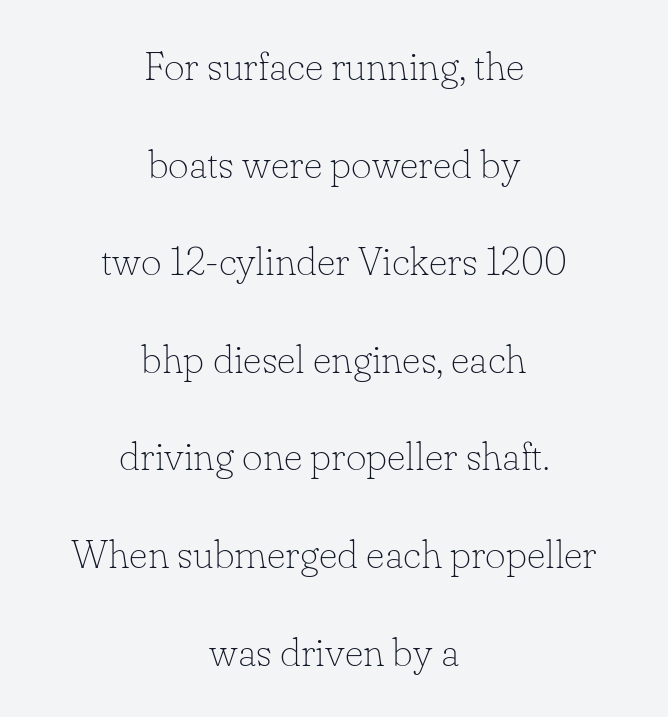
The image shows 40 px thin serif type, upright; set centered, loose line spacing (2.44x), normal letter spacing, not underlined; low stroke contrast and a small x-height.
